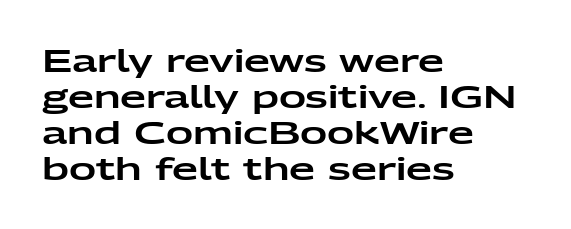
Do the characters align in a grid? No, the font is proportional. Tall strokes in this sample are plumb rather than angled. The characters display no serif detailing; their extremities are plain. Just letters on the line, the space beneath them empty. Letter spacing: default.
